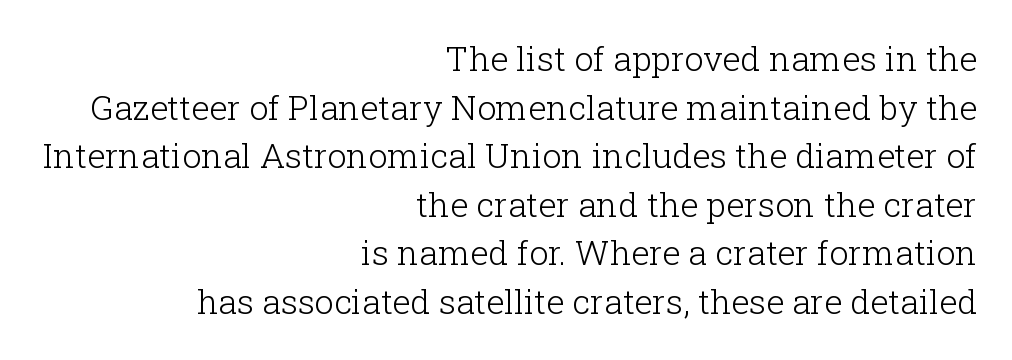
Q: Is the text bold? A: No.
Q: Is the text italic (slanted)? A: No, it is upright.
Q: Is the typeface a serif or a sans-serif typeface? A: Serif.
Q: Is the text underlined? A: No.
Q: How is the paragraph aligned? A: Right-aligned.
Q: Is the spacing between letters normal or unusually wide? A: Normal.
Q: Is the spacing between lines tight, normal or loose? A: Normal.
Q: Width (condensed, normal, or wide)? A: Normal.
Q: Stroke contrast? A: Low.
Q: x-height? A: Medium.
Q: Monospaced? A: No.
